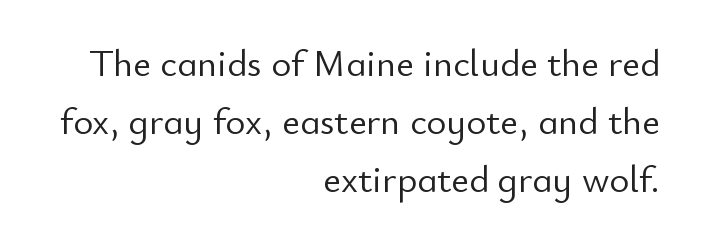
The image shows 38 px light sans-serif type, upright; set right-aligned, normal line spacing (1.53x), normal letter spacing, not underlined; low stroke contrast and a small x-height.
